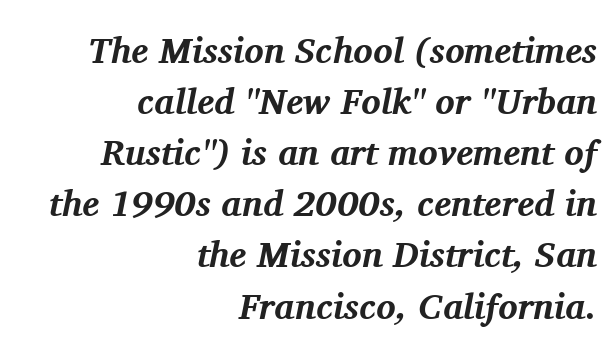
{"serif": "yes", "italic": "yes", "lean": "right", "slant_degrees": 11, "bold": "yes", "weight": "bold", "width": "normal", "stroke_contrast": "medium", "x_height": "medium", "monospaced": "no", "underline": "no", "align": "right", "line_spacing": "normal", "line_spacing_ratio": 1.42, "letter_spacing": "normal", "letter_spacing_em": 0.0, "glyph_px": 36}
